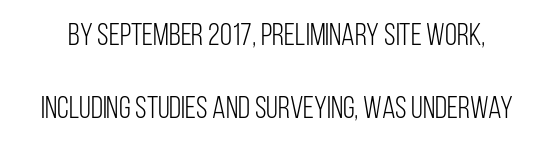
{"serif": "no", "italic": "no", "bold": "no", "weight": "light", "width": "condensed", "stroke_contrast": "low", "x_height": "large", "monospaced": "no", "underline": "no", "line_spacing": "loose", "line_spacing_ratio": 2.34, "letter_spacing": "normal", "letter_spacing_em": 0.0, "glyph_px": 31}
